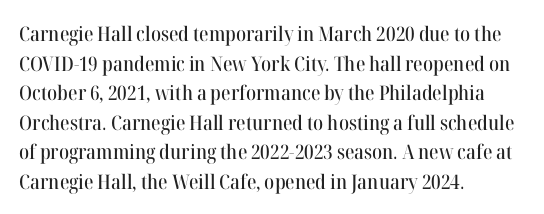
The words here are not underlined. Compared with typical paragraphs, the rows here are spaced about the same. Leftover space on each line is placed entirely after the last word. Students, note that the glyphs here touch the page at normal intervals. Italic: no, the glyphs are upright roman.
